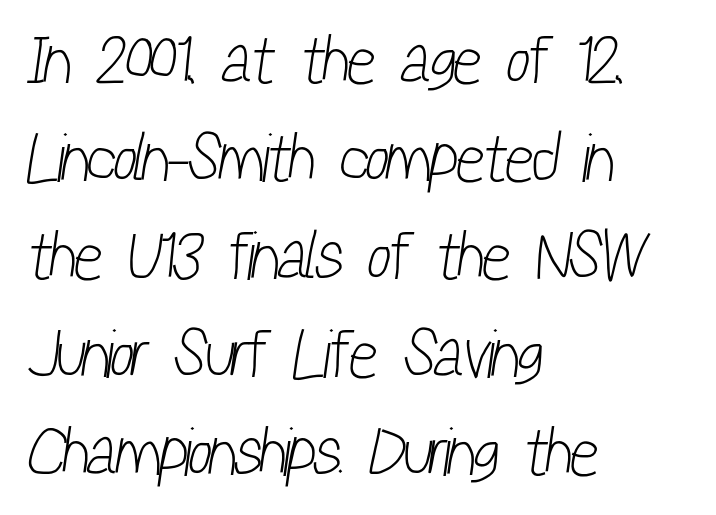
Q: Is the text bold? A: No.
Q: Is the typeface a serif or a sans-serif typeface? A: Sans-serif.
Q: Is the text underlined? A: No.
Q: How is the paragraph aligned? A: Left-aligned.
Q: Is the spacing between letters normal or unusually wide? A: Normal.
Q: Is the spacing between lines tight, normal or loose? A: Normal.
Q: Width (condensed, normal, or wide)? A: Condensed.
Q: Stroke contrast? A: Low.
Q: x-height? A: Medium.
Q: Monospaced? A: No.
